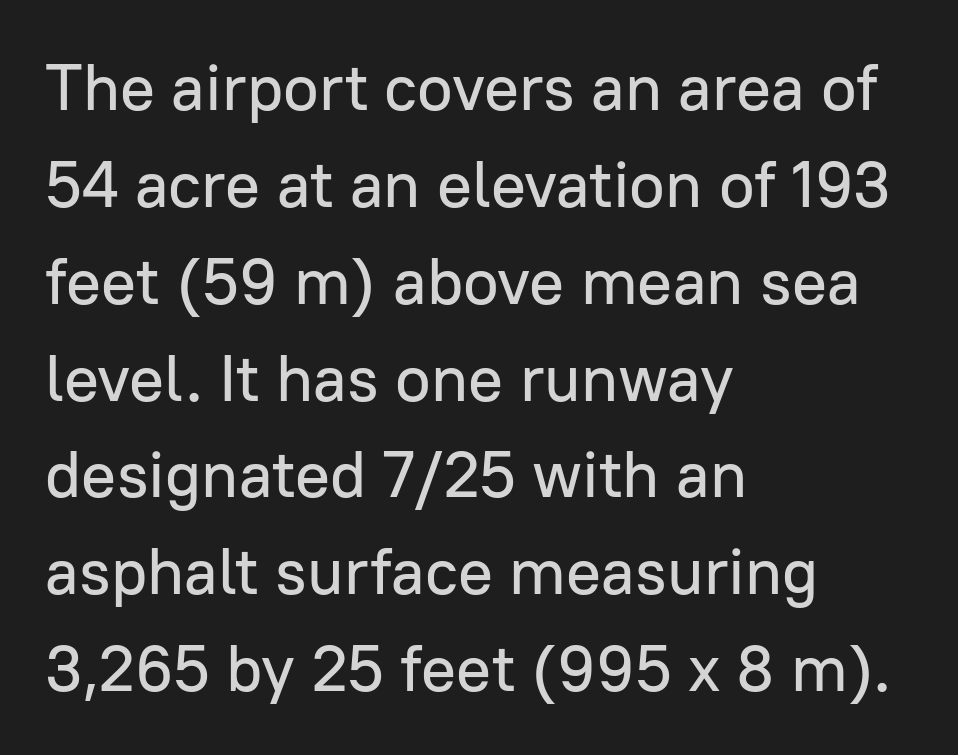
Q: Is the text italic (slanted)? A: No, it is upright.
Q: Is the typeface a serif or a sans-serif typeface? A: Sans-serif.
Q: Is the text underlined? A: No.
Q: How is the paragraph aligned? A: Left-aligned.
Q: Is the spacing between letters normal or unusually wide? A: Normal.
Q: Is the spacing between lines tight, normal or loose? A: Normal.
Q: Width (condensed, normal, or wide)? A: Normal.
Q: Stroke contrast? A: Low.
Q: x-height? A: Medium.
Q: Monospaced? A: No.
